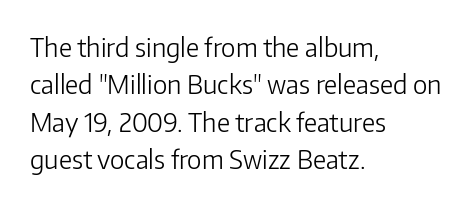
Is the letter spacing exaggerated? No — it looks like the ordinary default. This block has exactly the height ordinary leading produces. This is the regular roman posture of the typeface. Weight: not bold — regular or lighter.
